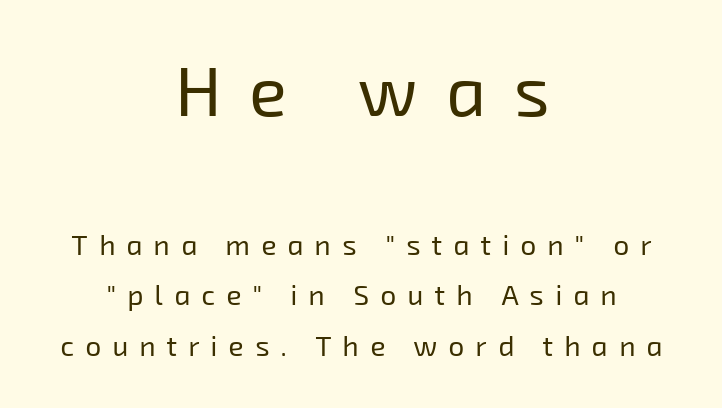
{"serif": "no", "bold": "no", "weight": "regular", "width": "normal", "stroke_contrast": "low", "x_height": "medium", "monospaced": "no", "underline": "no", "align": "center", "line_spacing_ratio": 1.79, "letter_spacing": "wide", "letter_spacing_em": 0.4, "larger_block": "first", "size_ratio": 2.5, "glyph_px": 70}
